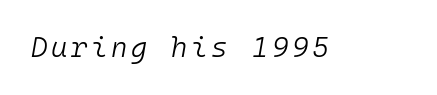
Q: Is the text bold? A: No.
Q: Is the text italic (slanted)? A: Yes, it leans right by about 10 degrees.
Q: Is the text underlined? A: No.
Q: Width (condensed, normal, or wide)? A: Normal.
Q: Stroke contrast? A: Low.
Q: x-height? A: Medium.
Q: Monospaced? A: Yes.
